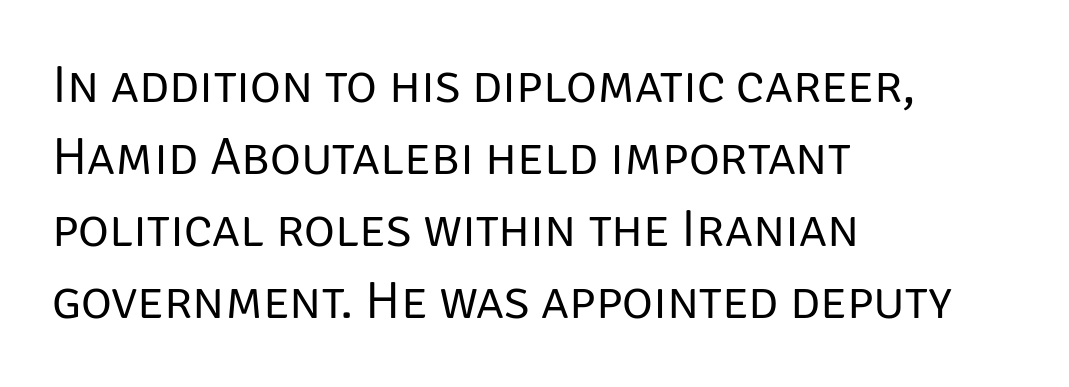
Does the lettering tilt? It doesn't — this is upright. Underline: absent. The line texture is even and compact thanks to regular tracking. Each letter's strokes conclude bluntly, with no projecting serifs. Whoever set this chose a conventional vertical rhythm.
